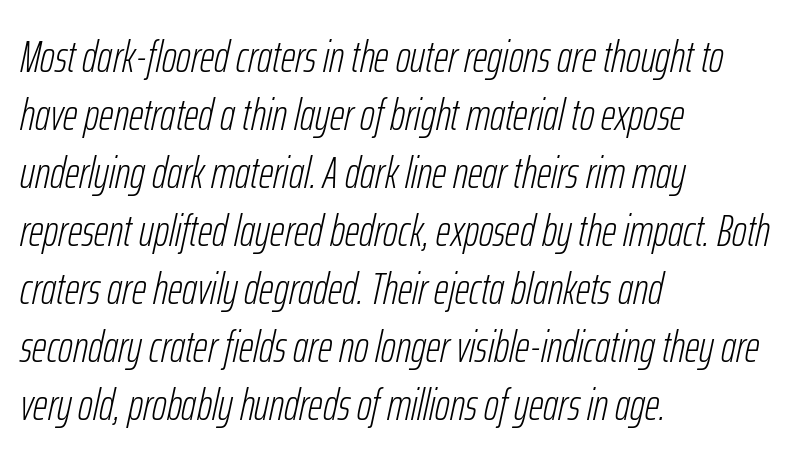
The image shows 45 px light, condensed type, italic (leaning right); set left-aligned, normal line spacing (1.29x), normal letter spacing, not underlined; low stroke contrast and a medium x-height.
